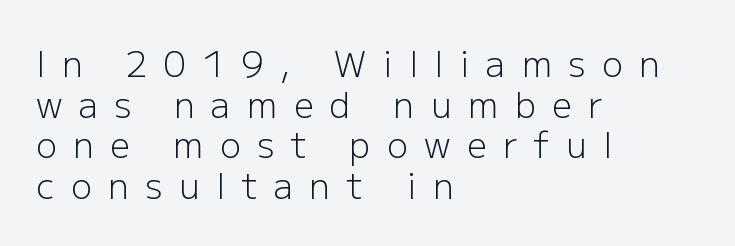
The image shows 35 px light sans-serif type, upright; set left-aligned, line spacing 1.16x, unusually wide letter spacing (+0.47 em), not underlined; low stroke contrast and a medium x-height.
